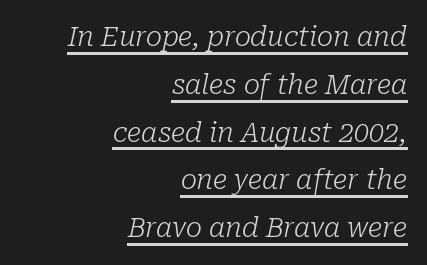
The image shows 27 px text type, italic (leaning right); set right-aligned, line spacing 1.77x, normal letter spacing, underlined.
